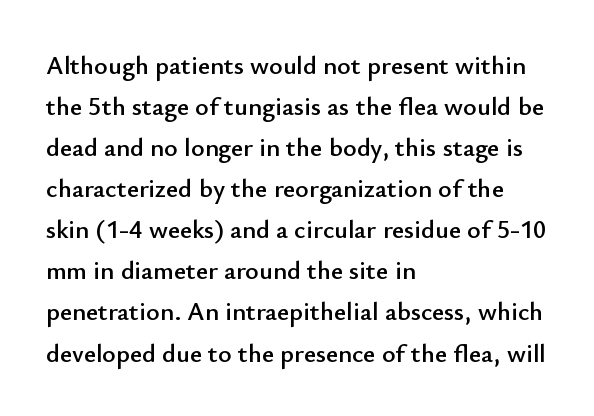
The image shows 26 px text type, upright; set left-aligned, normal line spacing (1.58x), normal letter spacing, not underlined.
